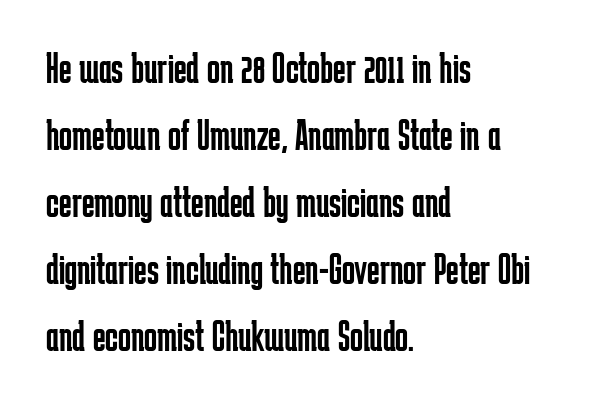
{"serif": "no", "italic": "no", "bold": "no", "weight": "regular", "width": "condensed", "stroke_contrast": "low", "x_height": "medium", "monospaced": "no", "underline": "no", "align": "left", "line_spacing": "normal", "line_spacing_ratio": 1.56, "letter_spacing": "normal", "letter_spacing_em": 0.0, "glyph_px": 43}
